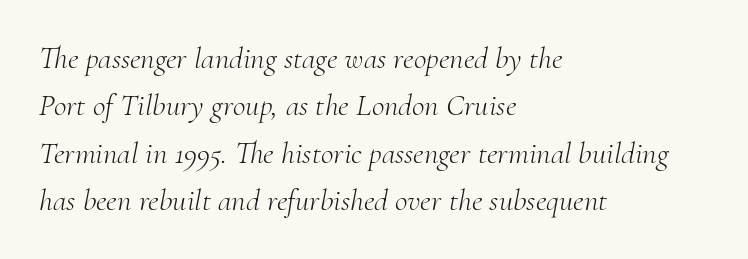
The image shows 31 px light serif type, italic (leaning right); set left-aligned, normal line spacing (1.53x), normal letter spacing, not underlined; medium stroke contrast and a small x-height.
